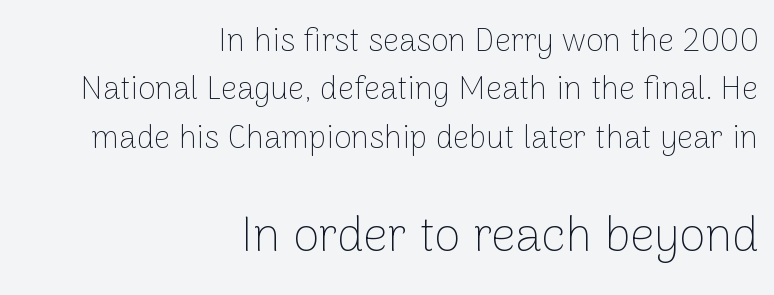
The image shows 48 px thin sans-serif type, upright; set right-aligned, normal line spacing (1.51x), normal letter spacing, not underlined; the second (bottom) block is 1.5x larger; low stroke contrast and a medium x-height.
